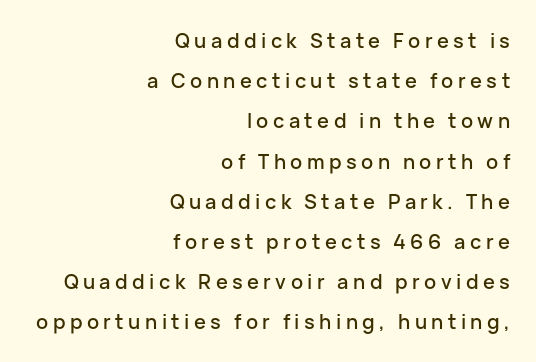
Loose tracking; the words dissolve into strings of separated letters. Letters rest on an invisible, unmarked baseline. Caption: multi-line text, flush right, ragged left. If you drew a line through each stem, it would be perfectly vertical. Honestly, the rows look like they've been pulled way apart.
